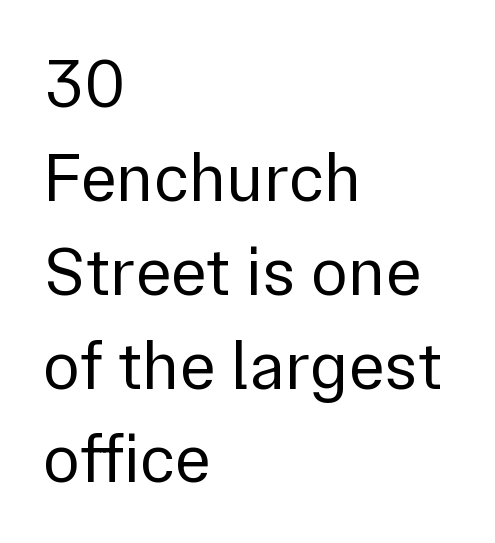
{"serif": "no", "italic": "no", "bold": "no", "weight": "regular", "width": "normal", "stroke_contrast": "low", "x_height": "medium", "monospaced": "no", "underline": "no", "align": "left", "line_spacing": "normal", "line_spacing_ratio": 1.36, "letter_spacing": "normal", "letter_spacing_em": 0.0, "glyph_px": 69}
